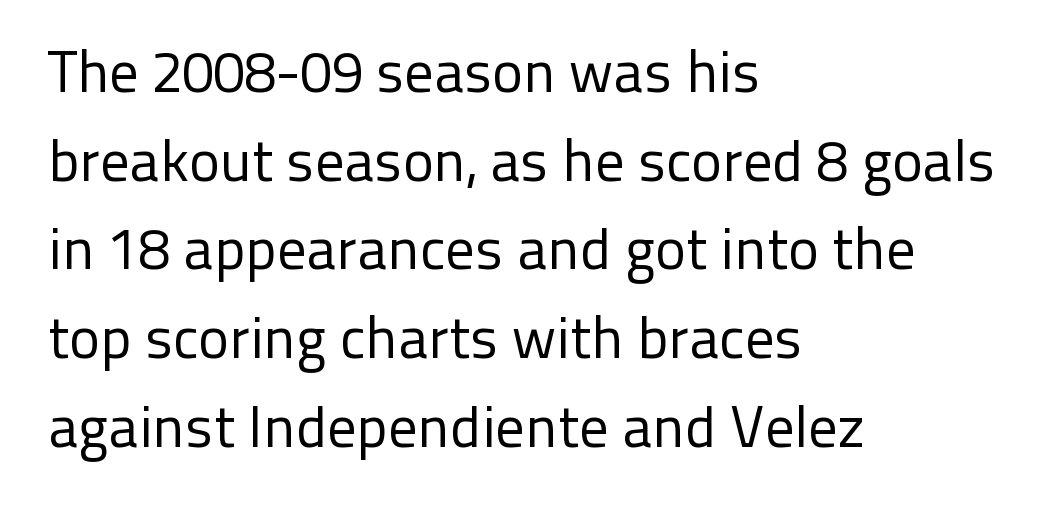
Q: Is the text bold? A: No.
Q: Is the text italic (slanted)? A: No, it is upright.
Q: Is the typeface a serif or a sans-serif typeface? A: Sans-serif.
Q: Is the text underlined? A: No.
Q: How is the paragraph aligned? A: Left-aligned.
Q: Is the spacing between letters normal or unusually wide? A: Normal.
Q: Is the spacing between lines tight, normal or loose? A: Normal.
Q: Width (condensed, normal, or wide)? A: Normal.
Q: Stroke contrast? A: Low.
Q: x-height? A: Medium.
Q: Monospaced? A: No.
